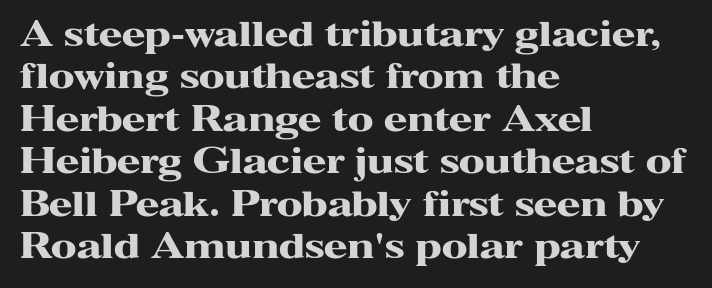
The image shows 34 px heavy, wide serif type, upright; set left-aligned, normal line spacing (1.25x), normal letter spacing, not underlined; high stroke contrast and a medium x-height.
